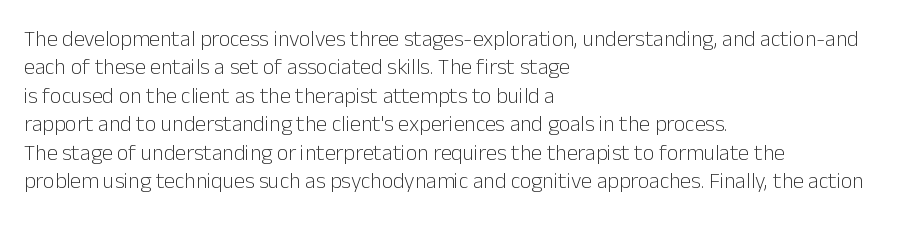
Rule under the text: the space is simply empty. Honestly, the letter spacing is just normal — you wouldn't notice it. The font's upright variant was chosen for this text. The strokes are not fattened; the text isn't bold. Layout note: lines flush left. The designer left line spacing at the default.
